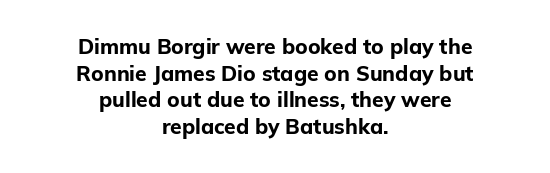
Q: Is the text bold? A: Yes.
Q: Is the text italic (slanted)? A: No, it is upright.
Q: Is the text underlined? A: No.
Q: How is the paragraph aligned? A: Centered.
Q: Is the spacing between letters normal or unusually wide? A: Normal.
Q: Is the spacing between lines tight, normal or loose? A: Normal.
